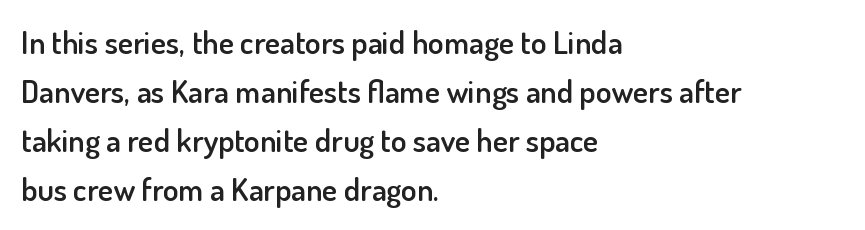
Honestly, the letter spacing is just normal — you wouldn't notice it. Casual observation: everything's shoved over to the left. The face used here is proportionally spaced, like ordinary book or web type. Vertically, the passage feels balanced, rows spaced as you'd expect. The text was rendered using a sans face with plain stroke endings.
